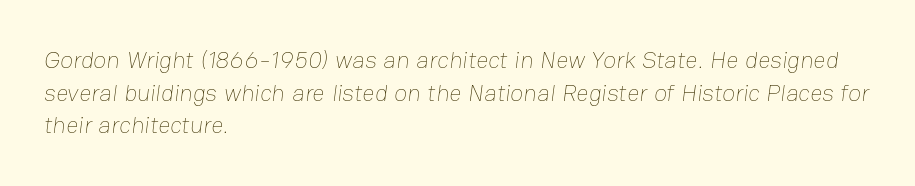
{"bold": "no", "underline": "no", "align": "left", "line_spacing": "normal", "line_spacing_ratio": 1.36, "letter_spacing": "normal", "letter_spacing_em": 0.0, "glyph_px": 24}
